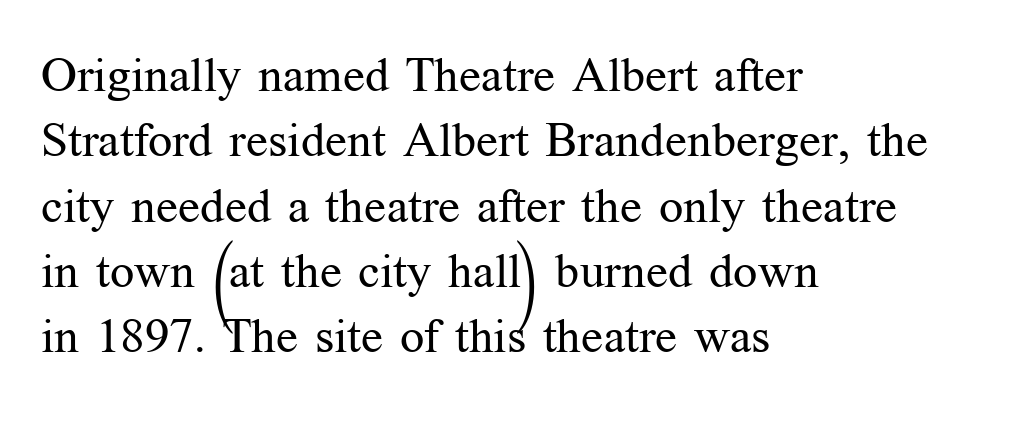
Q: Is the text bold? A: No.
Q: Is the text italic (slanted)? A: No, it is upright.
Q: Is the typeface a serif or a sans-serif typeface? A: Serif.
Q: Is the text underlined? A: No.
Q: How is the paragraph aligned? A: Left-aligned.
Q: Is the spacing between letters normal or unusually wide? A: Normal.
Q: Is the spacing between lines tight, normal or loose? A: Normal.
Q: Width (condensed, normal, or wide)? A: Normal.
Q: Stroke contrast? A: Medium.
Q: x-height? A: Medium.
Q: Monospaced? A: No.
